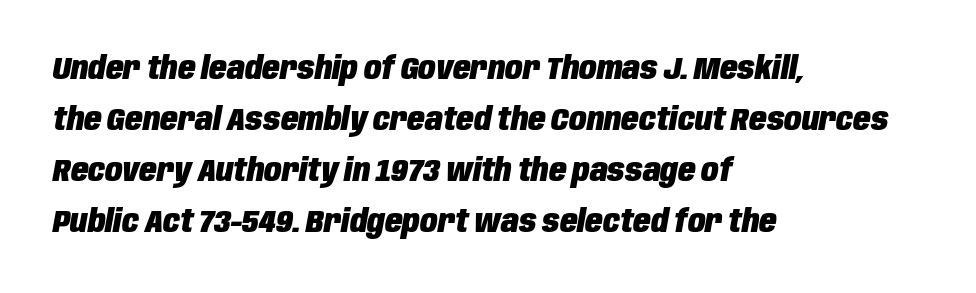
The image shows 32 px heavy, condensed type, italic (leaning right); set left-aligned, normal line spacing (1.59x), normal letter spacing, not underlined; low stroke contrast and a large x-height.
